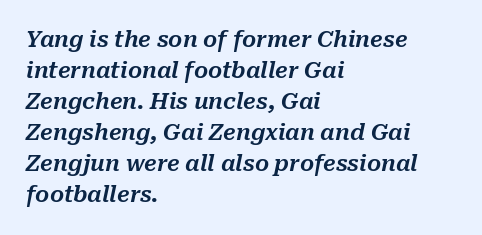
The image shows 22 px text type, italic (leaning right); set left-aligned, normal line spacing (1.41x), normal letter spacing, not underlined.
